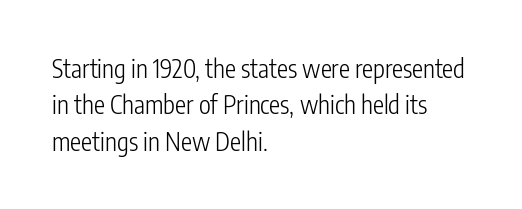
Q: Is the text bold? A: No.
Q: Is the text italic (slanted)? A: No, it is upright.
Q: Is the text underlined? A: No.
Q: How is the paragraph aligned? A: Left-aligned.
Q: Is the spacing between letters normal or unusually wide? A: Normal.
Q: Is the spacing between lines tight, normal or loose? A: Normal.
